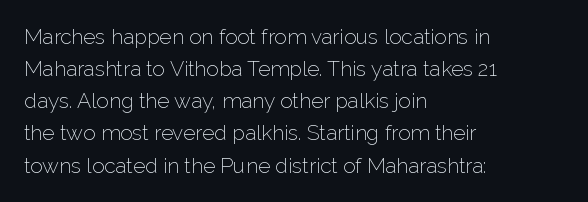
Q: Is the text bold? A: No.
Q: Is the text italic (slanted)? A: No, it is upright.
Q: Is the text underlined? A: No.
Q: How is the paragraph aligned? A: Left-aligned.
Q: Is the spacing between letters normal or unusually wide? A: Normal.
Q: Is the spacing between lines tight, normal or loose? A: Normal.
